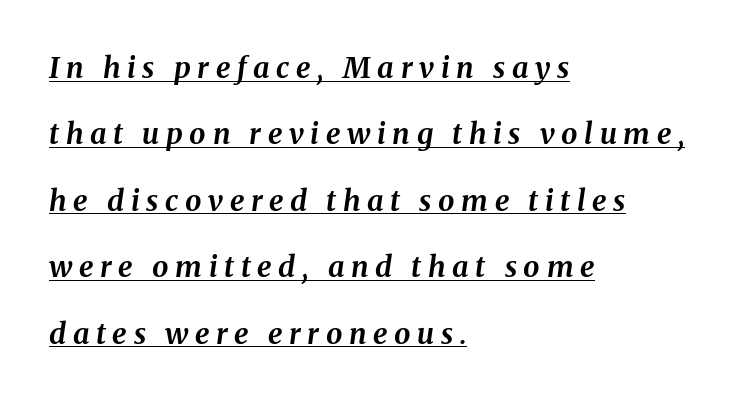
Q: Is the text bold? A: Yes.
Q: Is the text italic (slanted)? A: Yes, it leans right by about 8 degrees.
Q: Is the text underlined? A: Yes.
Q: How is the paragraph aligned? A: Left-aligned.
Q: Is the spacing between letters normal or unusually wide? A: Unusually wide.
Q: Is the spacing between lines tight, normal or loose? A: Loose.
Q: Width (condensed, normal, or wide)? A: Normal.
Q: Stroke contrast? A: Medium.
Q: x-height? A: Medium.
Q: Monospaced? A: No.
